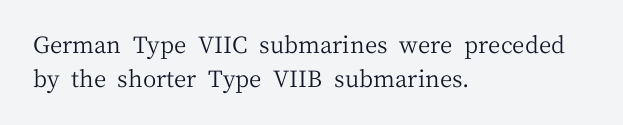
The type sits square on the baseline with zero lean. Stem width sits at or under what a default text font uses. Horizontally, the lines are justified to the leading edge only. This sample keeps an unexceptional amount of space between lines. The space beneath each line is pristine and unruled. There is no visible air inserted between adjacent glyphs.
